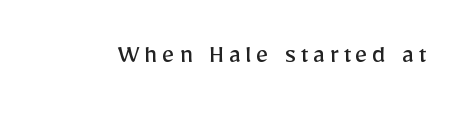
{"serif": "no", "italic": "no", "bold": "no", "weight": "regular", "width": "normal", "stroke_contrast": "low", "x_height": "medium", "monospaced": "no", "underline": "no", "glyph_px": 28}
